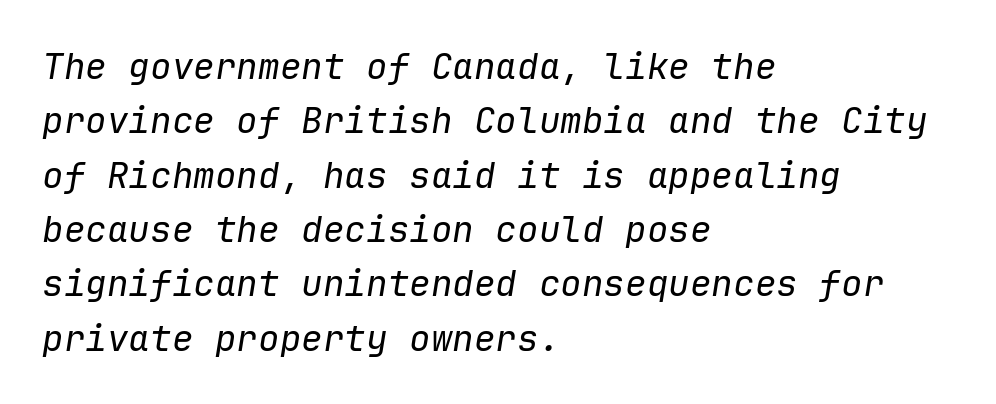
The image shows 36 px regular-weight type, italic (leaning right), monospaced; set left-aligned, normal line spacing (1.51x), normal letter spacing, not underlined; low stroke contrast and a medium x-height.
